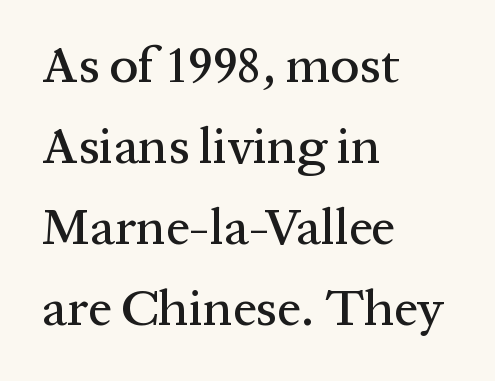
Lines of text with bare space underneath. Teacher's note: observe the even left margin — that is flush-left alignment. Is there much room between lines? A standard amount, neither cramped nor airy. The font's upright variant was chosen for this text. Note the varied advance widths — an 'i' is clearly narrower than an 'm'. Nobody touched the tracking dial on this one.
